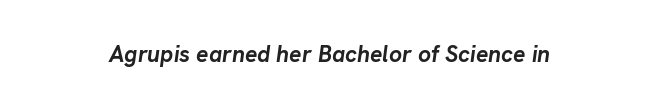
The image shows 23 px bold type, italic (leaning right); set normal letter spacing, not underlined.
